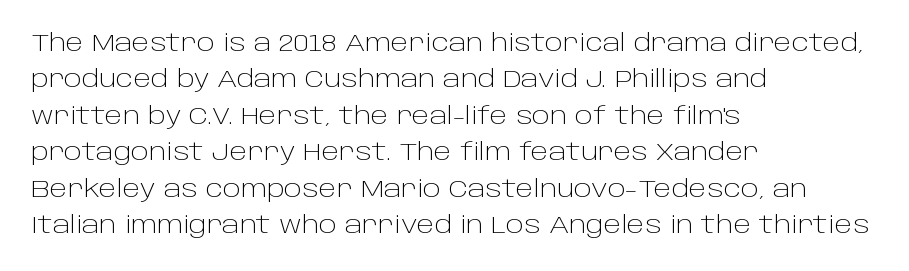
The image shows 24 px text type, upright; set left-aligned, normal line spacing (1.52x), normal letter spacing, not underlined.
